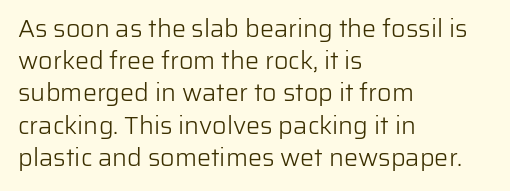
Q: Is the text bold? A: No.
Q: Is the text italic (slanted)? A: No, it is upright.
Q: Is the text underlined? A: No.
Q: How is the paragraph aligned? A: Left-aligned.
Q: Is the spacing between letters normal or unusually wide? A: Normal.
Q: Is the spacing between lines tight, normal or loose? A: Normal.
